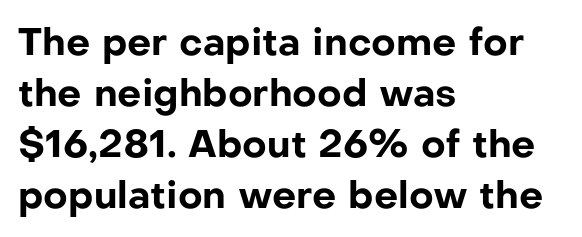
{"serif": "no", "italic": "no", "bold": "yes", "weight": "bold", "width": "normal", "stroke_contrast": "low", "x_height": "medium", "monospaced": "no", "underline": "no", "align": "left", "line_spacing": "normal", "line_spacing_ratio": 1.34, "letter_spacing": "normal", "letter_spacing_em": 0.0, "glyph_px": 38}
